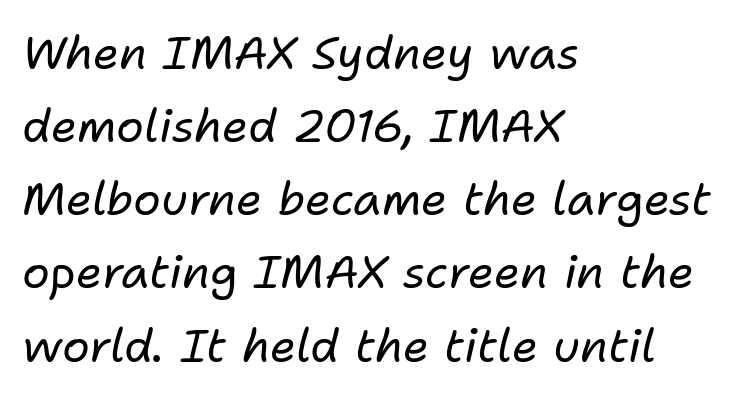
The image shows 46 px regular-weight type, italic (leaning right); set left-aligned, normal line spacing (1.59x), normal letter spacing, not underlined; low stroke contrast and a medium x-height.
